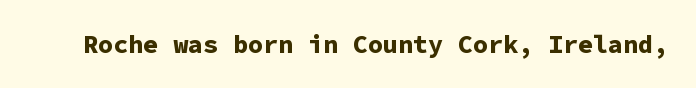
{"italic": "no", "bold": "yes", "underline": "no", "letter_spacing": "normal", "letter_spacing_em": 0.0, "glyph_px": 25}
